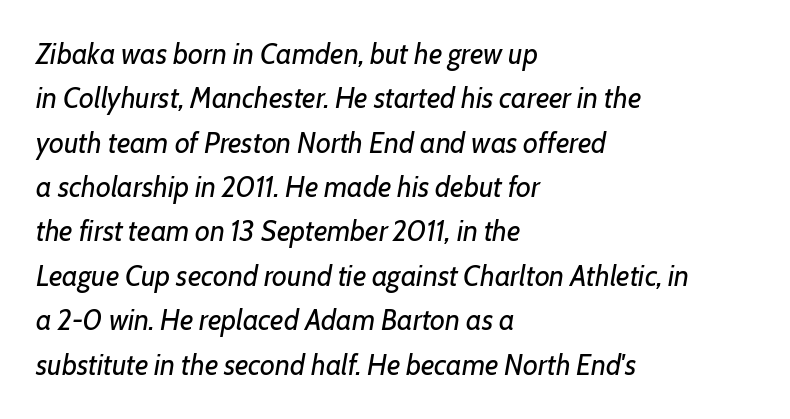
The image shows 29 px regular-weight type, italic (leaning right); set left-aligned, normal line spacing (1.53x), normal letter spacing, not underlined; low stroke contrast and a medium x-height.
